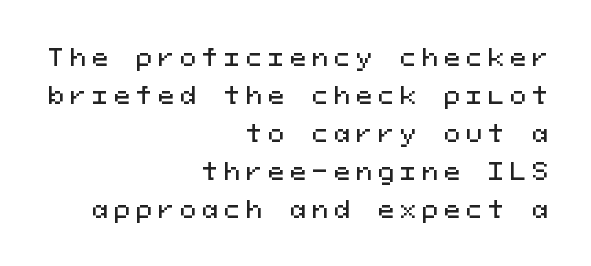
Q: Is the text italic (slanted)? A: No, it is upright.
Q: Is the text underlined? A: No.
Q: How is the paragraph aligned? A: Right-aligned.
Q: Is the spacing between letters normal or unusually wide? A: Unusually wide.
Q: Is the spacing between lines tight, normal or loose? A: Normal.
